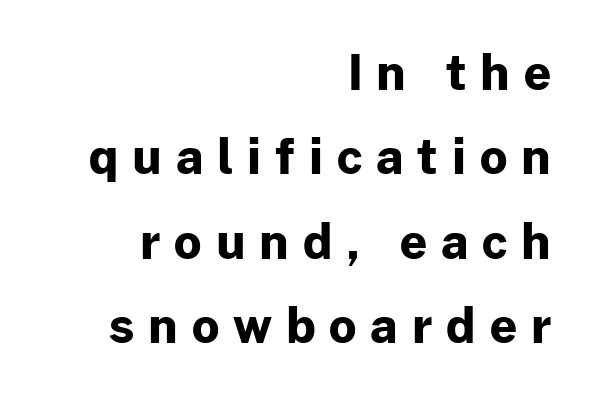
The letterforms stand isolated, each surrounded by extra space. Caption: bold face, heavy strokes. The lettering holds an erect, upright posture throughout. The passage shown is typed in a proportional face where columns would drift. The rendering shows plain stroke endings on the letterforms — a sans-serif design.
